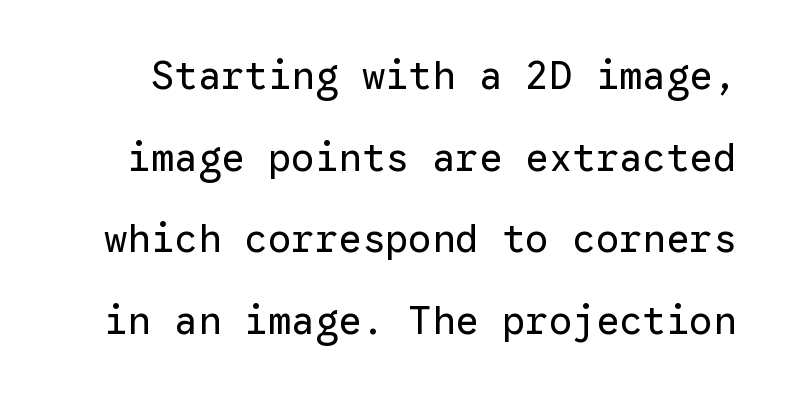
{"serif": "no", "italic": "no", "bold": "no", "weight": "regular", "width": "normal", "stroke_contrast": "low", "x_height": "medium", "monospaced": "yes", "underline": "no", "line_spacing": "loose", "line_spacing_ratio": 2.09, "letter_spacing": "normal", "letter_spacing_em": 0.0, "glyph_px": 39}
